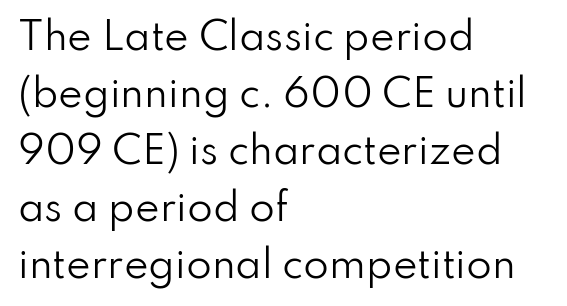
The image shows 37 px regular-weight sans-serif type, upright; set left-aligned, normal line spacing (1.54x), normal letter spacing, not underlined; low stroke contrast and a small x-height.
